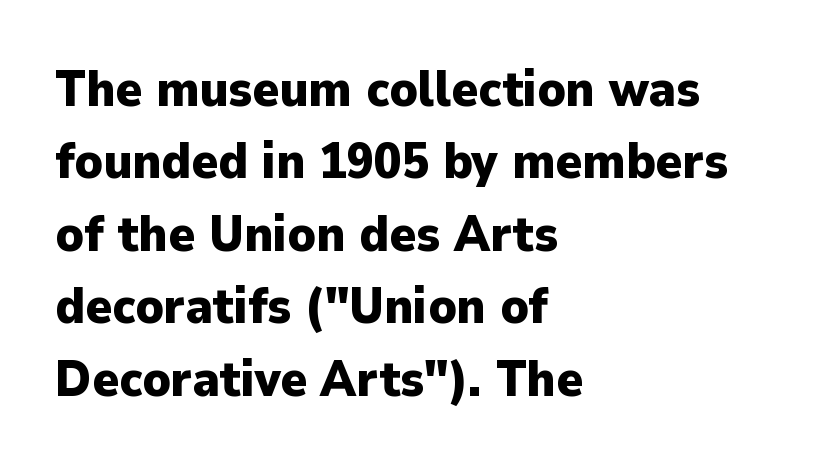
Q: Is the text bold? A: Yes.
Q: Is the text italic (slanted)? A: No, it is upright.
Q: Is the typeface a serif or a sans-serif typeface? A: Sans-serif.
Q: Is the text underlined? A: No.
Q: How is the paragraph aligned? A: Left-aligned.
Q: Is the spacing between letters normal or unusually wide? A: Normal.
Q: Is the spacing between lines tight, normal or loose? A: Normal.
Q: Width (condensed, normal, or wide)? A: Normal.
Q: Stroke contrast? A: Low.
Q: x-height? A: Medium.
Q: Monospaced? A: No.
